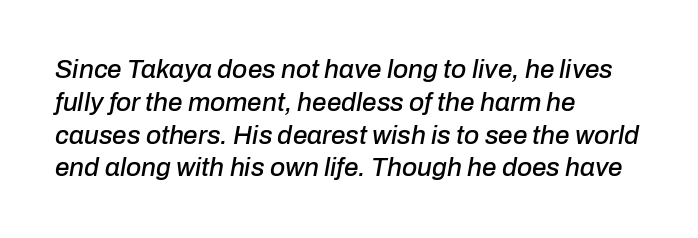
{"italic": "yes", "lean": "right", "slant_degrees": 10, "underline": "no", "align": "left", "line_spacing": "normal", "line_spacing_ratio": 1.26, "letter_spacing": "normal", "letter_spacing_em": 0.0, "glyph_px": 26}
